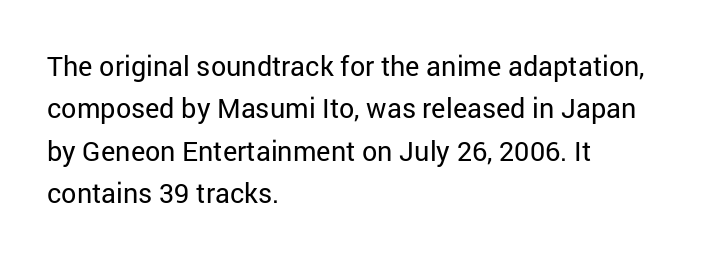
Q: Is the text bold? A: No.
Q: Is the text italic (slanted)? A: No, it is upright.
Q: Is the text underlined? A: No.
Q: How is the paragraph aligned? A: Left-aligned.
Q: Is the spacing between letters normal or unusually wide? A: Normal.
Q: Is the spacing between lines tight, normal or loose? A: Normal.
